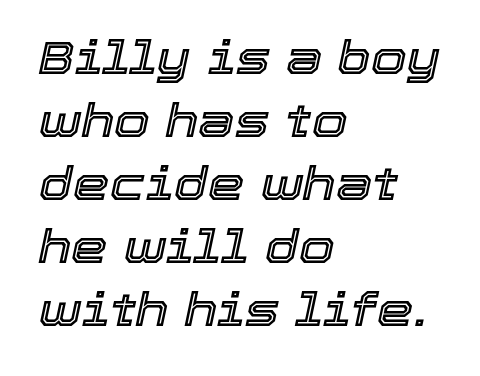
Q: Is the text italic (slanted)? A: Yes, it leans right by about 12 degrees.
Q: Is the text underlined? A: No.
Q: How is the paragraph aligned? A: Left-aligned.
Q: Is the spacing between letters normal or unusually wide? A: Normal.
Q: Is the spacing between lines tight, normal or loose? A: Normal.
Q: Width (condensed, normal, or wide)? A: Normal.
Q: x-height? A: Medium.
Q: Monospaced? A: No.
